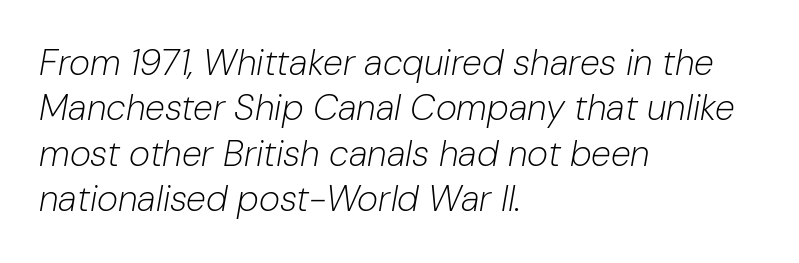
Q: Is the text bold? A: No.
Q: Is the text italic (slanted)? A: Yes, it leans right by about 10 degrees.
Q: Is the text underlined? A: No.
Q: How is the paragraph aligned? A: Left-aligned.
Q: Is the spacing between letters normal or unusually wide? A: Normal.
Q: Is the spacing between lines tight, normal or loose? A: Normal.
Q: Width (condensed, normal, or wide)? A: Normal.
Q: Stroke contrast? A: Low.
Q: x-height? A: Medium.
Q: Monospaced? A: No.
